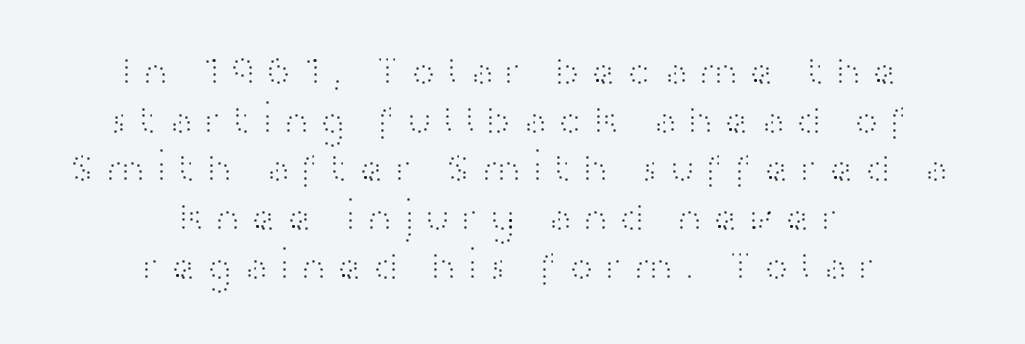
The image shows 42 px light, wide sans-serif type, upright; set centered, line spacing 1.16x, not underlined; high stroke contrast and a medium x-height.
